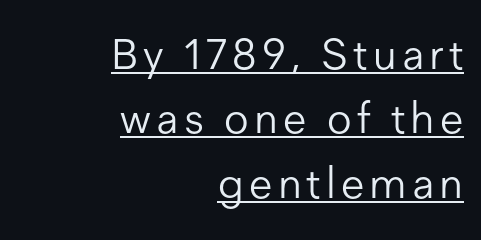
Horizontally, the lines are justified to the trailing edge only. Heft: none added — not bold. Decoration check: the copy is underlined. In terms of leading, this rendering sits right in the middle. The letters advance in unequal steps, a hallmark of proportional type. Check where the strokes stop: nothing finishes them off — pure sans.
